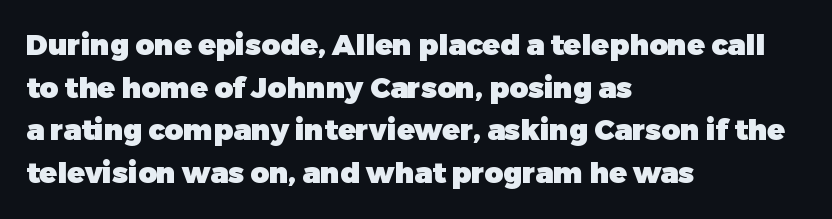
The image shows 29 px heavy sans-serif type, upright; set left-aligned, normal line spacing (1.47x), normal letter spacing, not underlined; low stroke contrast and a medium x-height.
